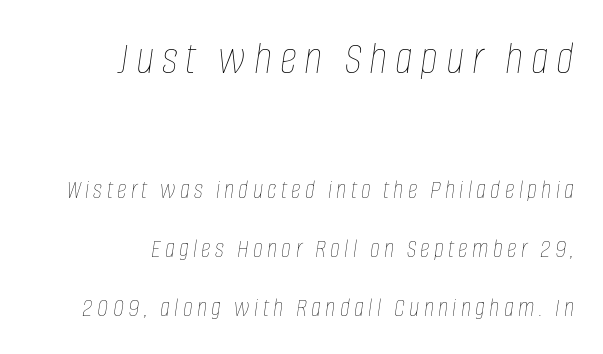
{"italic": "yes", "lean": "right", "slant_degrees": 8, "bold": "no", "weight": "thin", "width": "condensed", "stroke_contrast": "low", "x_height": "large", "monospaced": "no", "underline": "no", "align": "right", "line_spacing": "loose", "line_spacing_ratio": 2.19, "larger_block": "first", "size_ratio": 1.78, "glyph_px": 48}
